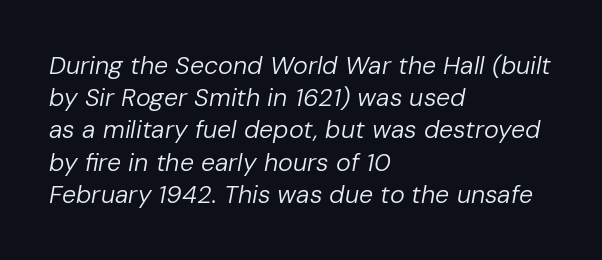
Q: Is the text bold? A: No.
Q: Is the text italic (slanted)? A: Yes, it leans right by about 10 degrees.
Q: Is the text underlined? A: No.
Q: How is the paragraph aligned? A: Left-aligned.
Q: Is the spacing between letters normal or unusually wide? A: Normal.
Q: Is the spacing between lines tight, normal or loose? A: Normal.
